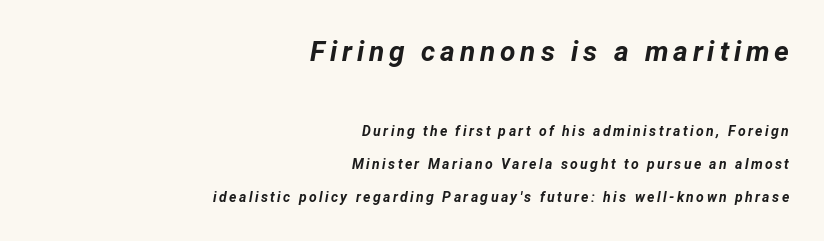
{"italic": "yes", "lean": "right", "slant_degrees": 12, "bold": "yes", "weight": "bold", "width": "normal", "stroke_contrast": "low", "x_height": "medium", "monospaced": "no", "underline": "no", "align": "right", "line_spacing": "loose", "line_spacing_ratio": 2.35, "larger_block": "first", "size_ratio": 2.0, "glyph_px": 28}
